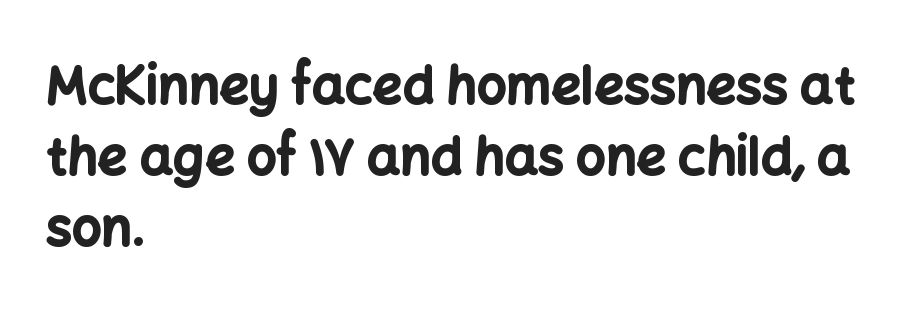
{"serif": "no", "italic": "no", "bold": "yes", "weight": "bold", "width": "normal", "stroke_contrast": "low", "x_height": "medium", "monospaced": "no", "underline": "no", "align": "left", "line_spacing": "normal", "line_spacing_ratio": 1.37, "letter_spacing": "normal", "letter_spacing_em": 0.0, "glyph_px": 52}
